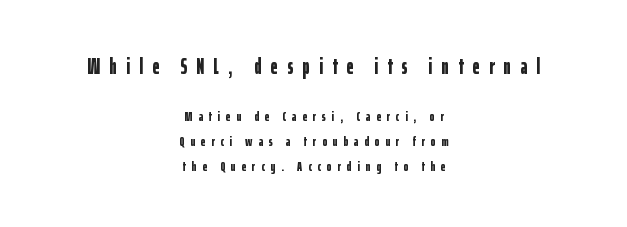
Q: Is the text bold? A: Yes.
Q: Is the text italic (slanted)? A: No, it is upright.
Q: Is the text underlined? A: No.
Q: How is the paragraph aligned? A: Centered.
Q: Is the spacing between letters normal or unusually wide? A: Unusually wide.
Q: Which block of text is set in a larger size, the first (top) or the second (bottom)? A: The first (top) one.
